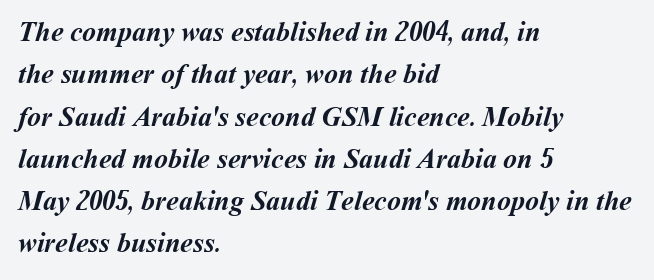
The image shows 28 px semibold type; set left-aligned, normal line spacing (1.51x), normal letter spacing, not underlined; medium stroke contrast and a medium x-height.
